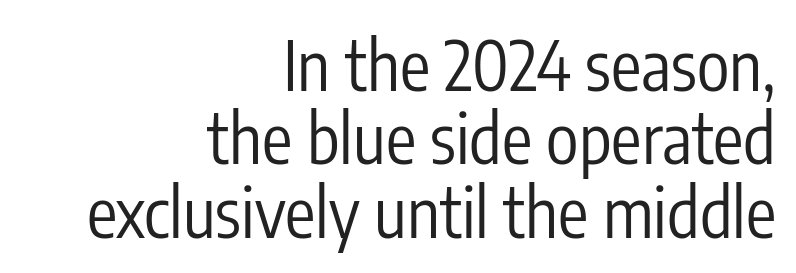
The image shows 68 px regular-weight, condensed sans-serif type, upright; set right-aligned, tight line spacing (1.08x), normal letter spacing, not underlined; low stroke contrast and a medium x-height.
